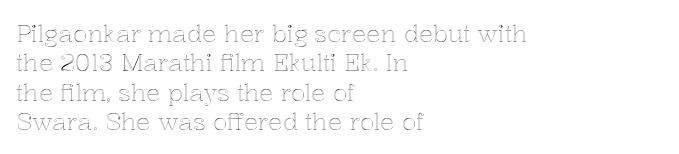
Q: Is the text italic (slanted)? A: No, it is upright.
Q: Is the text underlined? A: No.
Q: How is the paragraph aligned? A: Left-aligned.
Q: Is the spacing between letters normal or unusually wide? A: Normal.
